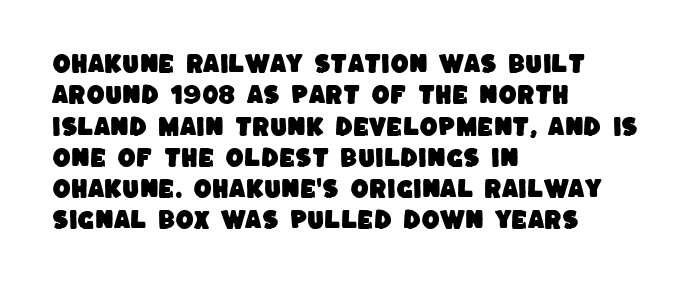
Q: Is the text underlined? A: No.
Q: How is the paragraph aligned? A: Left-aligned.
Q: Is the spacing between letters normal or unusually wide? A: Normal.
Q: Is the spacing between lines tight, normal or loose? A: Normal.
